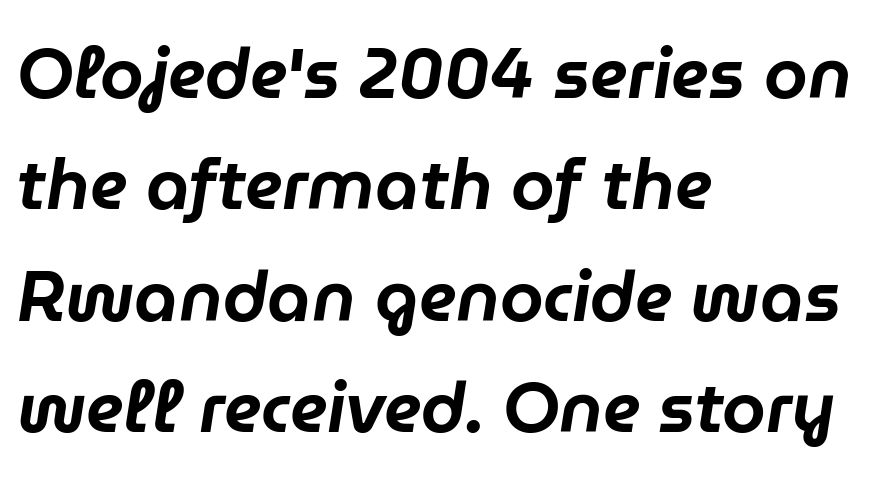
{"italic": "yes", "lean": "right", "slant_degrees": 9, "width": "normal", "stroke_contrast": "low", "x_height": "medium", "monospaced": "no", "underline": "no", "align": "left", "line_spacing": "normal", "line_spacing_ratio": 1.59, "letter_spacing": "normal", "letter_spacing_em": 0.0, "glyph_px": 70}
